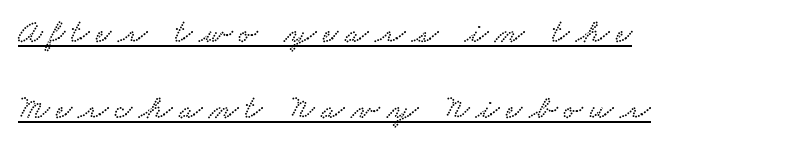
Is this a fixed-width face? No — the glyphs have proportional, varying widths. Check the space under the baseline: a stroke is drawn there. This block would shrink considerably if given ordinary leading; it's expanded now. Observe the wide spacing: letters keep a clear distance from each other. Small tapered or slab feet sit at the stroke ends, so this counts as serif. Horizontal alignment here is leftward, the default for most running prose.
